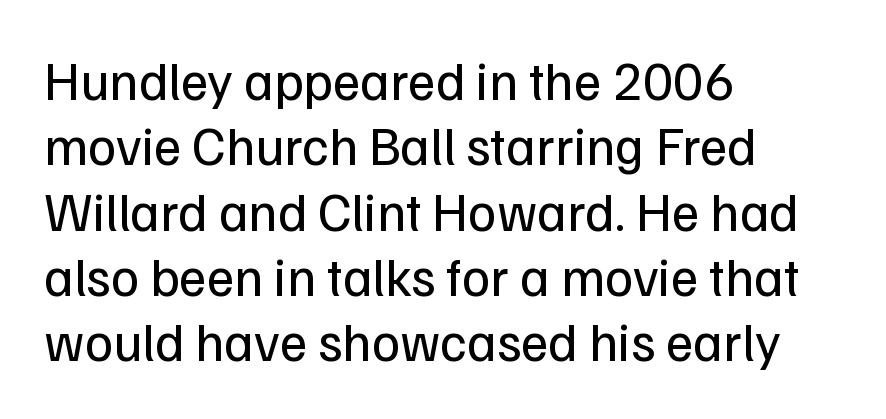
The image shows 54 px regular-weight sans-serif type, upright; set left-aligned, line spacing 1.21x, normal letter spacing, not underlined; low stroke contrast and a medium x-height.
